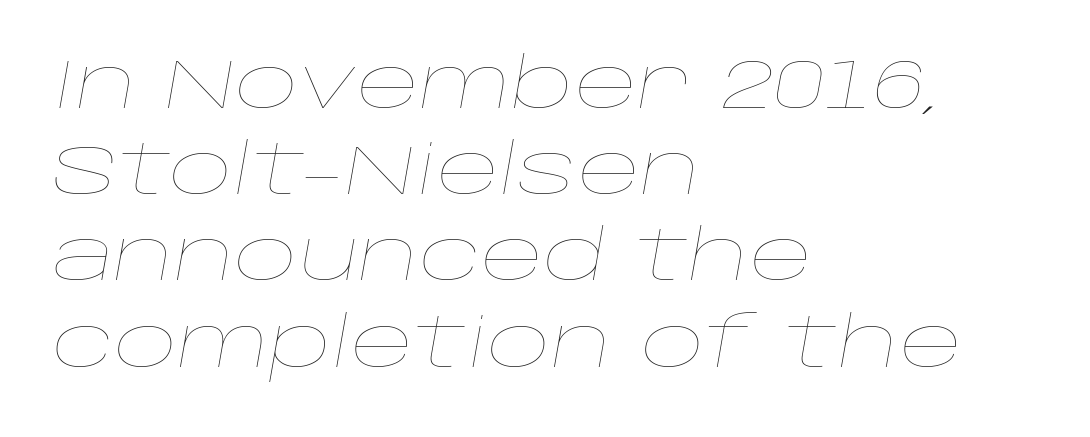
The image shows 69 px thin, wide type, italic (leaning right); set left-aligned, normal line spacing (1.25x), normal letter spacing, not underlined; low stroke contrast and a large x-height.
